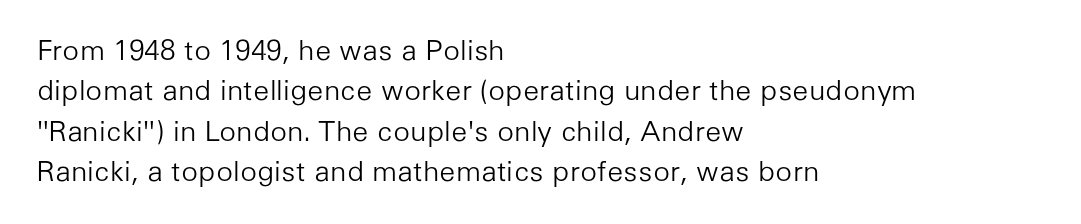
Style check: upright. Font category for this specimen: sans-serif. Regarding leading, the lines here are spaced in the standard way. Stroke thickness stays within the range of a standard reading face or lighter. The lines are quadded left.
